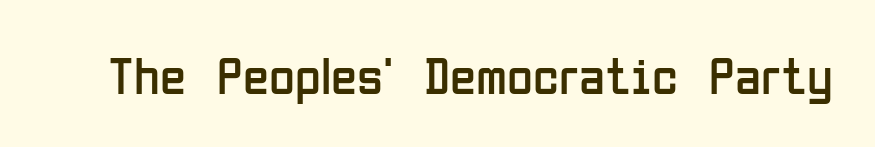
Has an underline been added? It has not. Quick note: not italic, upright. The typesetting does not lean heavy: it is not bold. Students, note that the glyphs here touch the page at normal intervals.
